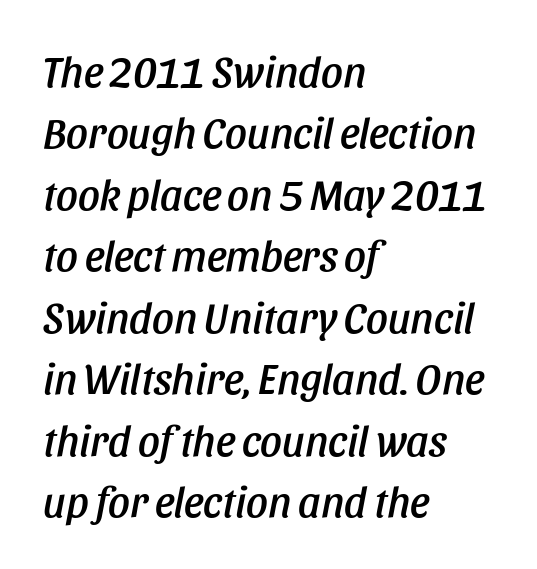
{"italic": "yes", "lean": "right", "slant_degrees": 11, "width": "condensed", "stroke_contrast": "low", "x_height": "large", "monospaced": "no", "underline": "no", "align": "left", "line_spacing": "normal", "line_spacing_ratio": 1.43, "letter_spacing": "normal", "letter_spacing_em": 0.0, "glyph_px": 43}
